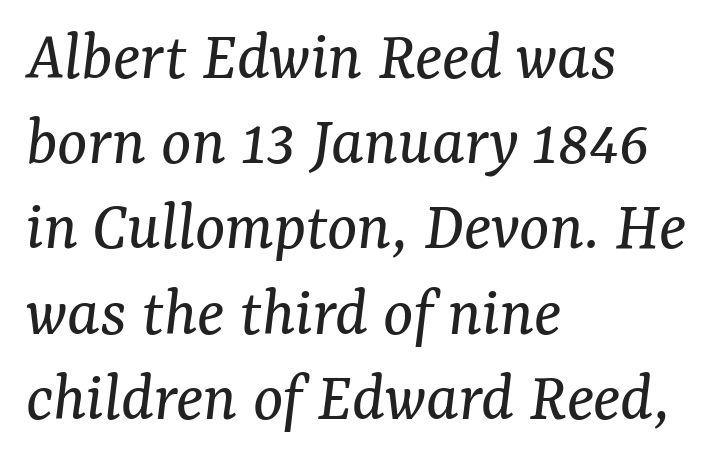
{"serif": "yes", "italic": "yes", "lean": "right", "slant_degrees": 7, "bold": "no", "weight": "regular", "width": "normal", "stroke_contrast": "medium", "x_height": "medium", "monospaced": "no", "underline": "no", "align": "left", "line_spacing_ratio": 1.2, "letter_spacing": "normal", "letter_spacing_em": 0.0, "glyph_px": 71}
